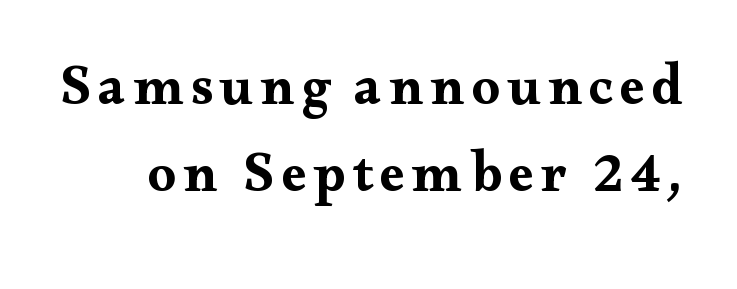
{"serif": "yes", "italic": "no", "bold": "yes", "weight": "bold", "width": "wide", "stroke_contrast": "medium", "x_height": "small", "monospaced": "no", "underline": "no", "line_spacing": "normal", "line_spacing_ratio": 1.56, "glyph_px": 56}
